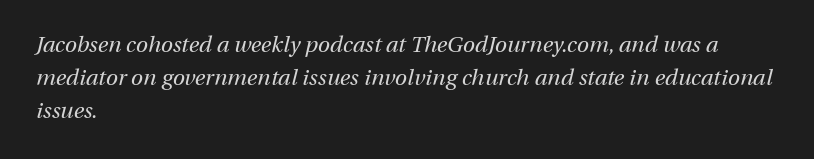
Q: Is the text bold? A: No.
Q: Is the text italic (slanted)? A: Yes, it leans right by about 13 degrees.
Q: Is the text underlined? A: No.
Q: How is the paragraph aligned? A: Left-aligned.
Q: Is the spacing between letters normal or unusually wide? A: Normal.
Q: Is the spacing between lines tight, normal or loose? A: Normal.
